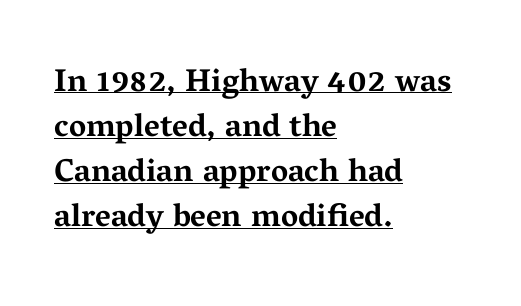
Q: Is the text bold? A: Yes.
Q: Is the text italic (slanted)? A: No, it is upright.
Q: Is the typeface a serif or a sans-serif typeface? A: Serif.
Q: Is the text underlined? A: Yes.
Q: How is the paragraph aligned? A: Left-aligned.
Q: Is the spacing between letters normal or unusually wide? A: Normal.
Q: Is the spacing between lines tight, normal or loose? A: Normal.
Q: Width (condensed, normal, or wide)? A: Wide.
Q: Stroke contrast? A: Medium.
Q: x-height? A: Medium.
Q: Monospaced? A: No.
